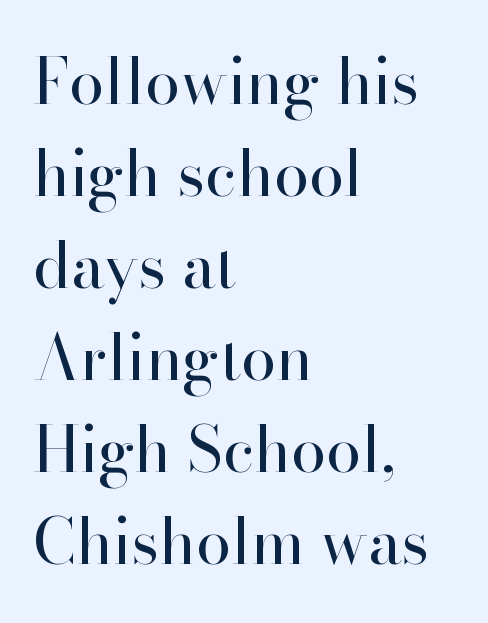
Q: Is the text bold? A: No.
Q: Is the text italic (slanted)? A: No, it is upright.
Q: Is the typeface a serif or a sans-serif typeface? A: Serif.
Q: Is the text underlined? A: No.
Q: How is the paragraph aligned? A: Left-aligned.
Q: Is the spacing between letters normal or unusually wide? A: Normal.
Q: Is the spacing between lines tight, normal or loose? A: Normal.
Q: Width (condensed, normal, or wide)? A: Normal.
Q: Stroke contrast? A: High.
Q: x-height? A: Small.
Q: Monospaced? A: No.
